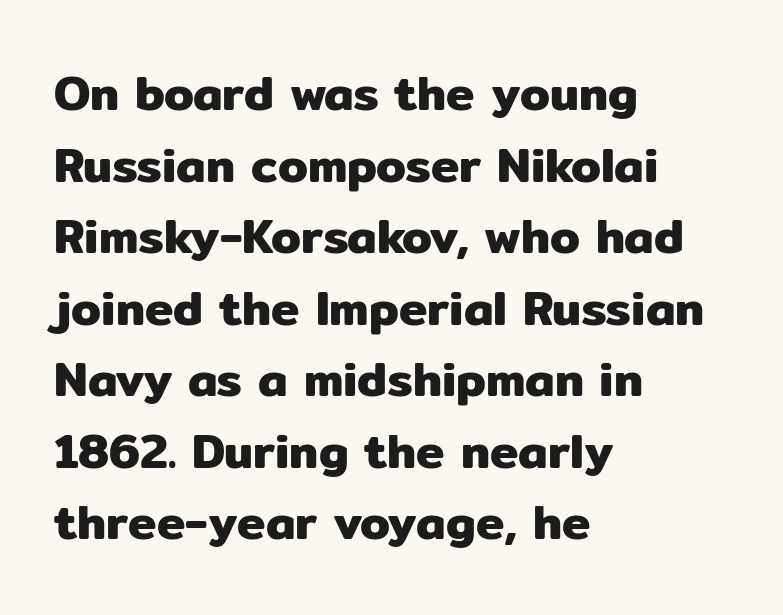
Q: Is the text italic (slanted)? A: No, it is upright.
Q: Is the typeface a serif or a sans-serif typeface? A: Sans-serif.
Q: Is the text underlined? A: No.
Q: How is the paragraph aligned? A: Left-aligned.
Q: Is the spacing between letters normal or unusually wide? A: Normal.
Q: Is the spacing between lines tight, normal or loose? A: Normal.
Q: Width (condensed, normal, or wide)? A: Normal.
Q: Stroke contrast? A: Low.
Q: x-height? A: Medium.
Q: Monospaced? A: No.
